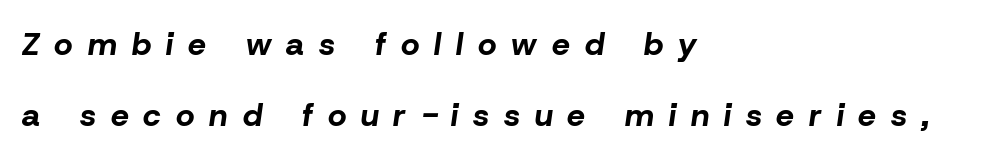
Proportional: the letters do not fall into vertical columns. This sample trades compactness for vertical openness between lines. This is oblique type, the kind used for emphasis or titles. Typeset ragged right — the left edge is the straight one. In terms of weight, the rendering is a true, heavy bold.
